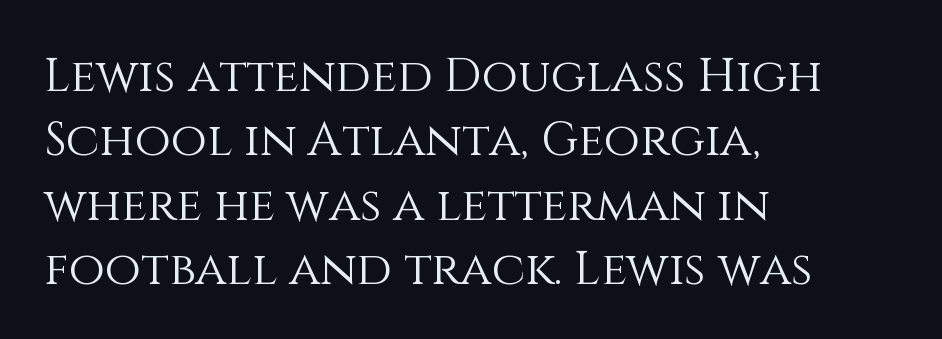
Q: Is the text bold? A: No.
Q: Is the text italic (slanted)? A: No, it is upright.
Q: Is the text underlined? A: No.
Q: How is the paragraph aligned? A: Left-aligned.
Q: Is the spacing between letters normal or unusually wide? A: Normal.
Q: Is the spacing between lines tight, normal or loose? A: Normal.
Q: Width (condensed, normal, or wide)? A: Normal.
Q: Stroke contrast? A: Medium.
Q: x-height? A: Large.
Q: Monospaced? A: No.
